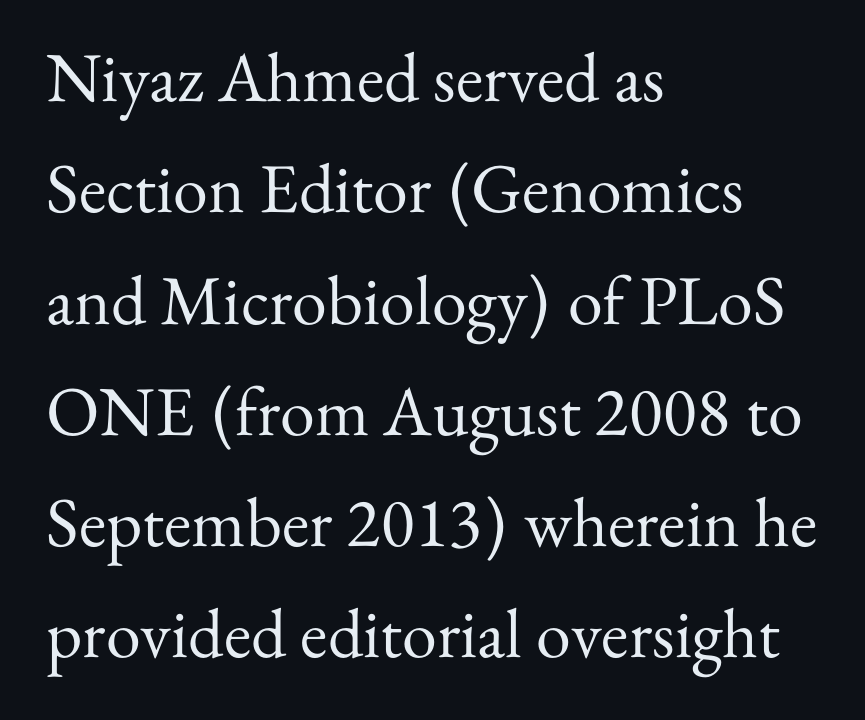
Q: Is the text bold? A: No.
Q: Is the text italic (slanted)? A: No, it is upright.
Q: Is the typeface a serif or a sans-serif typeface? A: Serif.
Q: Is the text underlined? A: No.
Q: How is the paragraph aligned? A: Left-aligned.
Q: Is the spacing between letters normal or unusually wide? A: Normal.
Q: Is the spacing between lines tight, normal or loose? A: Normal.
Q: Width (condensed, normal, or wide)? A: Normal.
Q: Stroke contrast? A: Medium.
Q: x-height? A: Small.
Q: Monospaced? A: No.
